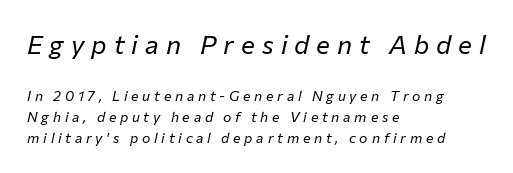
{"italic": "yes", "lean": "right", "slant_degrees": 12, "bold": "no", "underline": "no", "align": "left", "line_spacing": "normal", "line_spacing_ratio": 1.48, "letter_spacing": "wide", "letter_spacing_em": 0.27, "larger_block": "first", "size_ratio": 1.86, "glyph_px": 26}
